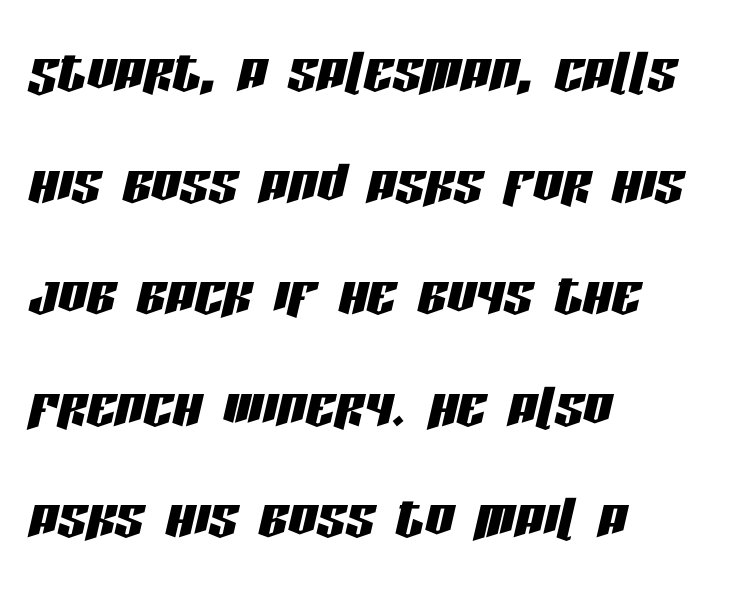
Does the leading feel generous? No, just average. Posture: slanted. Layout note: lines flush left. These lines are rendered in a variable-pitch font. Spacing between characters is what you'd get straight out of the box.
